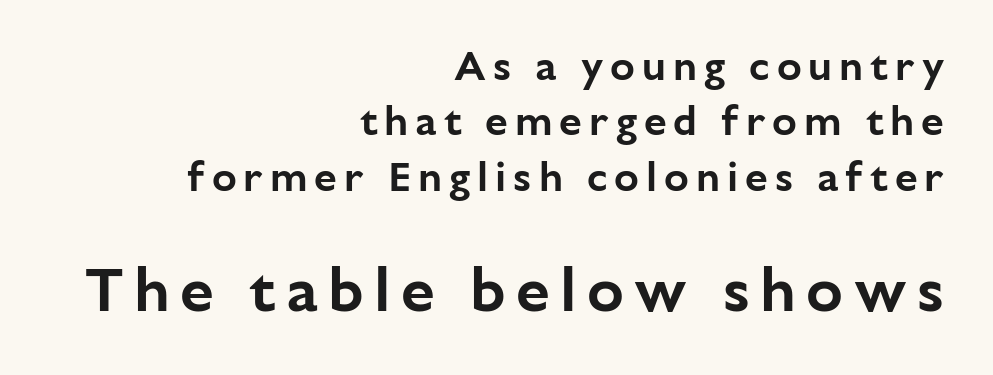
Q: Is the text italic (slanted)? A: No, it is upright.
Q: Is the typeface a serif or a sans-serif typeface? A: Sans-serif.
Q: Is the text underlined? A: No.
Q: How is the paragraph aligned? A: Right-aligned.
Q: Is the spacing between lines tight, normal or loose? A: Normal.
Q: Which block of text is set in a larger size, the first (top) or the second (bottom)? A: The second (bottom) one.
Q: Width (condensed, normal, or wide)? A: Normal.
Q: Stroke contrast? A: Low.
Q: x-height? A: Medium.
Q: Monospaced? A: No.
